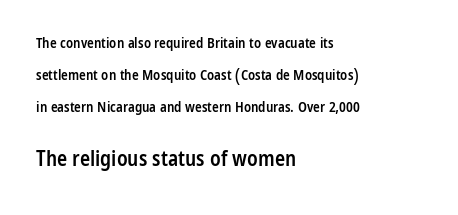
The image shows 21 px text type, upright; set left-aligned, loose line spacing (2.3x), normal letter spacing, not underlined; the second (bottom) block is 1.5x larger.
